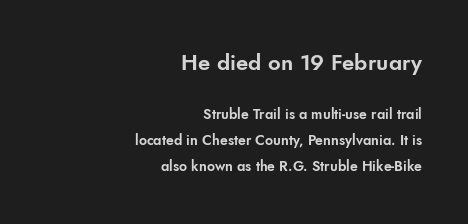
Anything drawn beneath the words? Only blank space. A student would call this right alignment; a typographer would say flush right, rag left. The letters stand straight up with perfectly vertical stems. Two sizes are in play, and the larger belongs to the first block.
